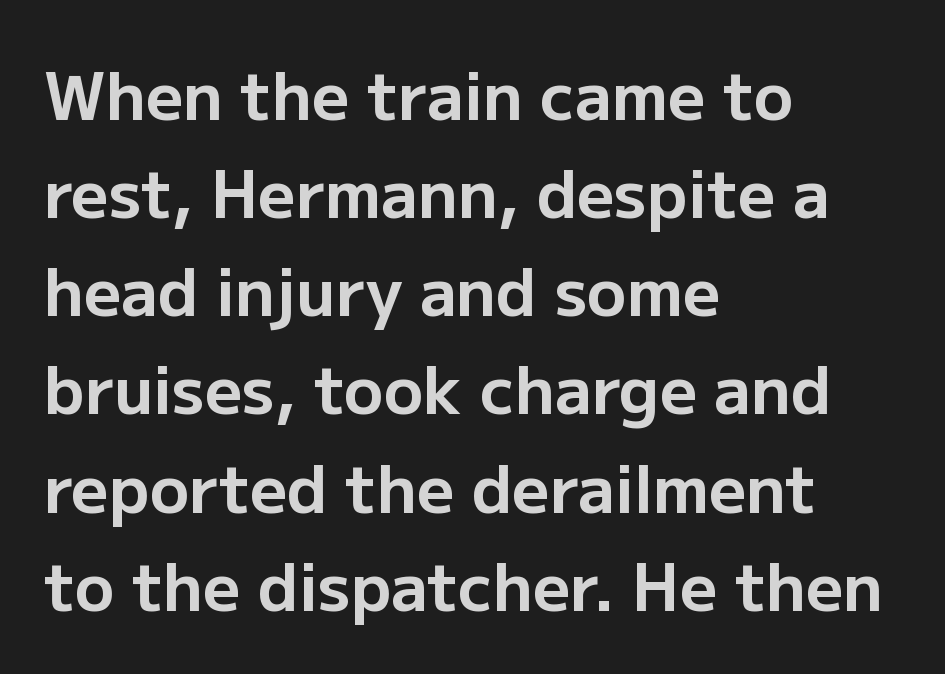
Q: Is the text bold? A: Yes.
Q: Is the text italic (slanted)? A: No, it is upright.
Q: Is the typeface a serif or a sans-serif typeface? A: Sans-serif.
Q: Is the text underlined? A: No.
Q: How is the paragraph aligned? A: Left-aligned.
Q: Is the spacing between letters normal or unusually wide? A: Normal.
Q: Is the spacing between lines tight, normal or loose? A: Normal.
Q: Width (condensed, normal, or wide)? A: Normal.
Q: Stroke contrast? A: Low.
Q: x-height? A: Medium.
Q: Monospaced? A: No.
